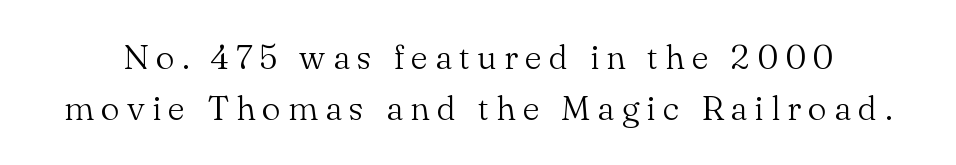
Q: Is the text bold? A: No.
Q: Is the text italic (slanted)? A: No, it is upright.
Q: Is the typeface a serif or a sans-serif typeface? A: Serif.
Q: Is the text underlined? A: No.
Q: Is the spacing between letters normal or unusually wide? A: Unusually wide.
Q: Is the spacing between lines tight, normal or loose? A: Normal.
Q: Width (condensed, normal, or wide)? A: Normal.
Q: Stroke contrast? A: Medium.
Q: x-height? A: Small.
Q: Monospaced? A: No.
